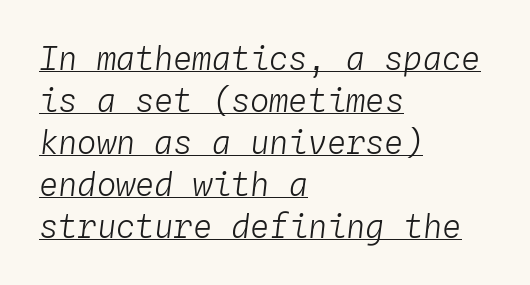
Fixed-width glyphs throughout — classic coding-font behaviour. You could call the tracking neutral — neither tight nor loose. These lines were composed using italics. A baseline rule has been typeset under these characters. On a weight scale, this lands at 450 or below. If you measured baseline to baseline, you'd find a middling distance.
